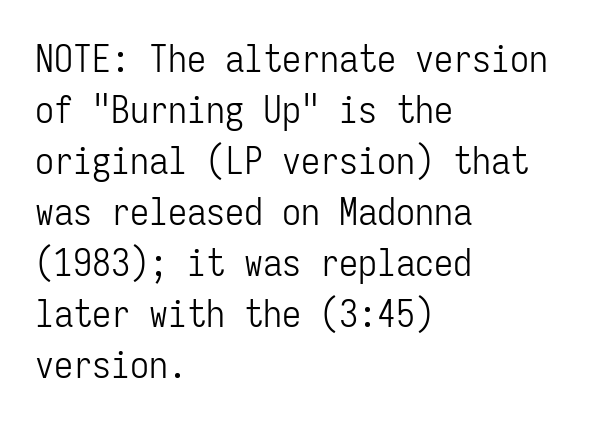
{"serif": "no", "italic": "no", "bold": "no", "weight": "light", "width": "condensed", "stroke_contrast": "low", "x_height": "medium", "monospaced": "yes", "underline": "no", "align": "left", "line_spacing": "normal", "line_spacing_ratio": 1.34, "letter_spacing": "normal", "letter_spacing_em": 0.0, "glyph_px": 38}
